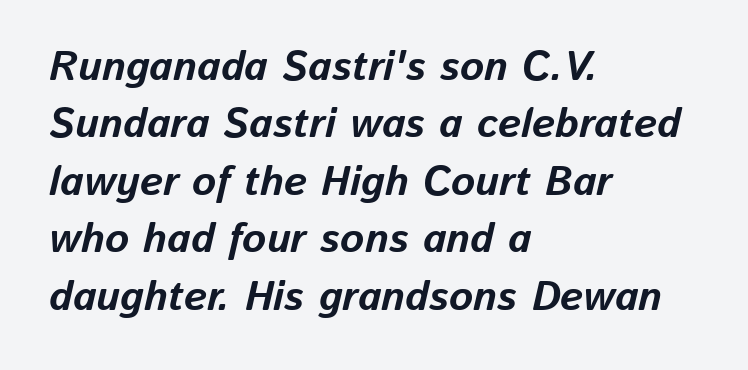
Q: Is the text bold? A: Yes.
Q: Is the text italic (slanted)? A: Yes, it leans right by about 13 degrees.
Q: Is the text underlined? A: No.
Q: How is the paragraph aligned? A: Left-aligned.
Q: Is the spacing between letters normal or unusually wide? A: Normal.
Q: Is the spacing between lines tight, normal or loose? A: Normal.
Q: Width (condensed, normal, or wide)? A: Normal.
Q: Stroke contrast? A: Low.
Q: x-height? A: Medium.
Q: Monospaced? A: No.
